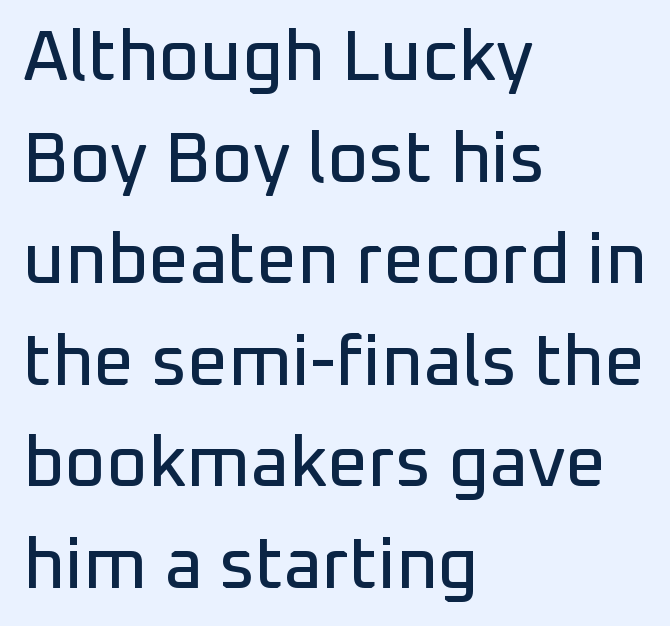
{"serif": "no", "italic": "no", "width": "normal", "stroke_contrast": "low", "x_height": "medium", "monospaced": "no", "underline": "no", "align": "left", "line_spacing": "normal", "line_spacing_ratio": 1.43, "letter_spacing": "normal", "letter_spacing_em": 0.0, "glyph_px": 71}
